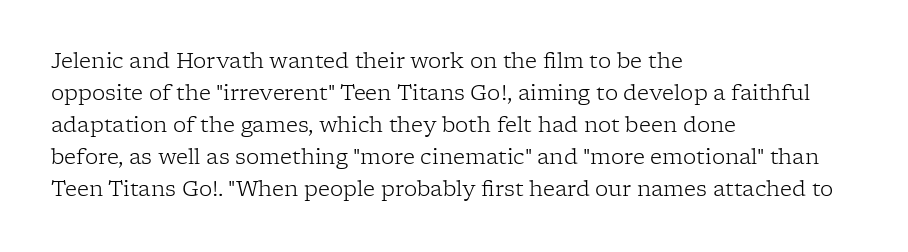
{"italic": "no", "bold": "no", "underline": "no", "align": "left", "line_spacing": "normal", "line_spacing_ratio": 1.52, "letter_spacing": "normal", "letter_spacing_em": 0.0, "glyph_px": 21}
